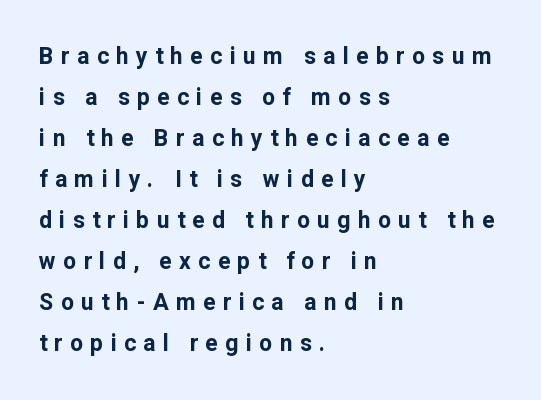
{"italic": "no", "bold": "yes", "underline": "no", "align": "left", "line_spacing_ratio": 1.78, "letter_spacing": "wide", "letter_spacing_em": 0.32, "glyph_px": 23}
